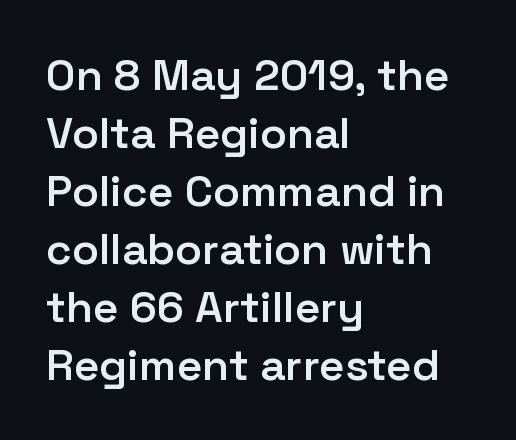
Q: Is the text bold? A: Semi-bold.
Q: Is the text italic (slanted)? A: No, it is upright.
Q: Is the typeface a serif or a sans-serif typeface? A: Sans-serif.
Q: Is the text underlined? A: No.
Q: How is the paragraph aligned? A: Left-aligned.
Q: Is the spacing between letters normal or unusually wide? A: Normal.
Q: Is the spacing between lines tight, normal or loose? A: Normal.
Q: Width (condensed, normal, or wide)? A: Normal.
Q: Stroke contrast? A: Low.
Q: x-height? A: Medium.
Q: Monospaced? A: No.
